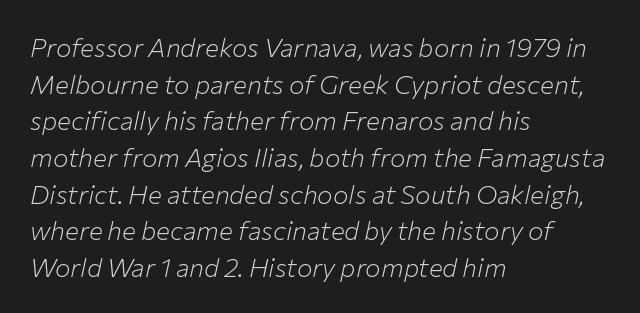
Has an underline been added? It has not. One-word summary of the alignment: left. Regarding leading, the lines here are spaced in the standard way. Yep, that's italic — everything's leaning. Caption: face not bold, strokes unweighted. The letterforms sit shoulder to shoulder at normal distance.
